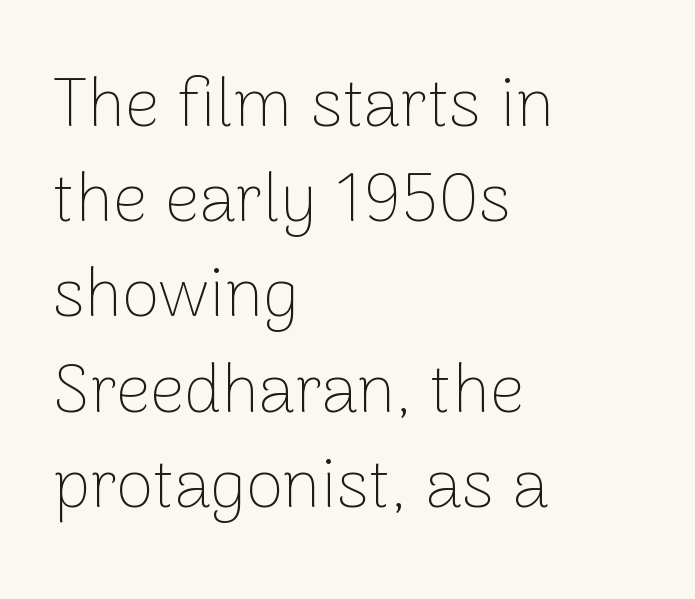
The image shows 68 px thin sans-serif type, upright; set left-aligned, normal line spacing (1.4x), normal letter spacing, not underlined; low stroke contrast and a medium x-height.
